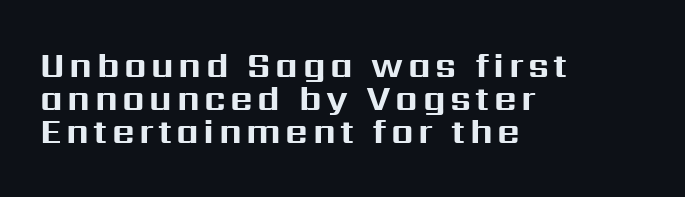
{"serif": "no", "italic": "no", "bold": "yes", "weight": "bold", "width": "normal", "stroke_contrast": "medium", "x_height": "medium", "monospaced": "no", "underline": "no", "align": "left", "line_spacing": "tight", "line_spacing_ratio": 0.95, "glyph_px": 35}
